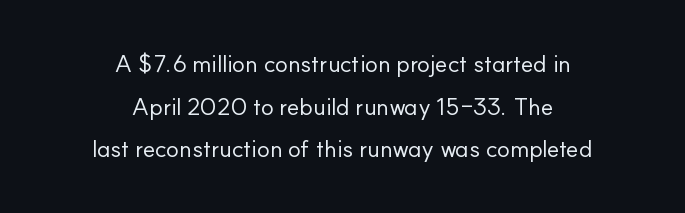
Q: Is the text bold? A: No.
Q: Is the text italic (slanted)? A: No, it is upright.
Q: Is the text underlined? A: No.
Q: How is the paragraph aligned? A: Centered.
Q: Is the spacing between letters normal or unusually wide? A: Normal.
